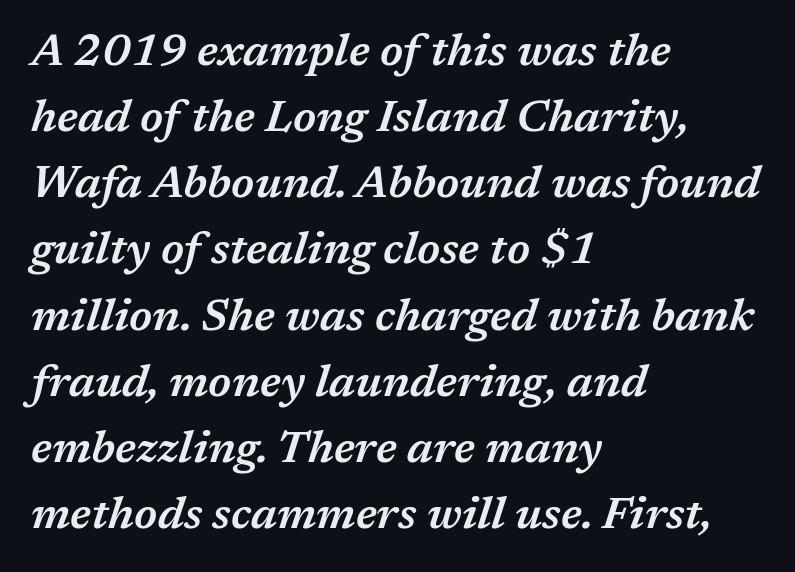
Q: Is the text bold? A: Semi-bold.
Q: Is the text italic (slanted)? A: Yes, it leans right by about 17 degrees.
Q: Is the text underlined? A: No.
Q: How is the paragraph aligned? A: Left-aligned.
Q: Is the spacing between letters normal or unusually wide? A: Normal.
Q: Is the spacing between lines tight, normal or loose? A: Normal.
Q: Width (condensed, normal, or wide)? A: Normal.
Q: Stroke contrast? A: Medium.
Q: x-height? A: Medium.
Q: Monospaced? A: No.
